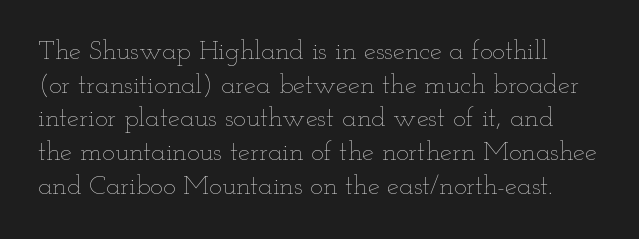
The image shows 27 px text type, upright; set normal line spacing (1.25x), normal letter spacing, not underlined.
